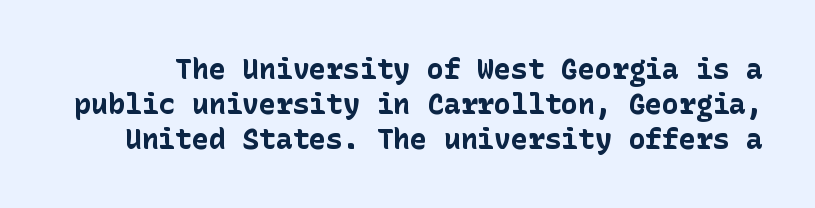
Note: no serifs on the glyphs. These lines carry a lot of weight — the face is fully bold. The letterforms sit shoulder to shoulder at normal distance. The glyphs are unaccompanied by any horizontal stroke below them. Interline gaps are of average width in this sample.
